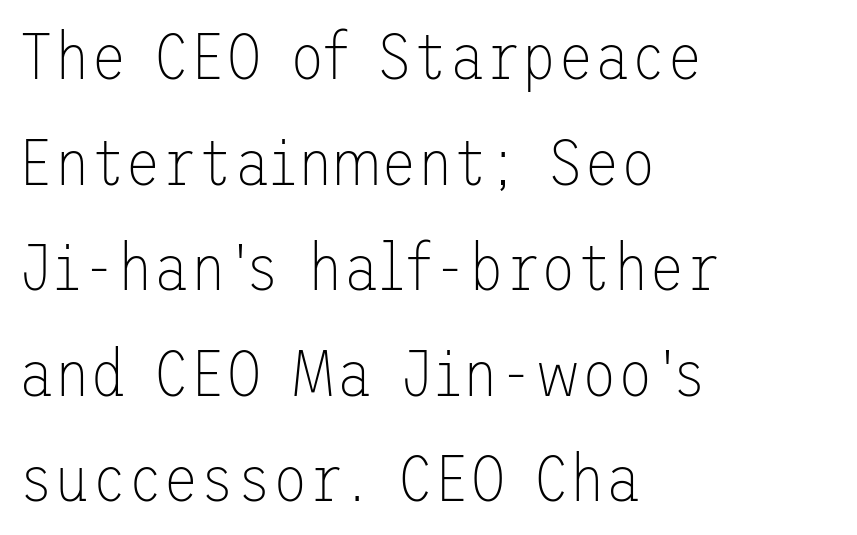
{"serif": "no", "italic": "no", "bold": "no", "weight": "thin", "width": "normal", "stroke_contrast": "low", "x_height": "medium", "underline": "no", "align": "left", "line_spacing": "normal", "line_spacing_ratio": 1.6, "letter_spacing": "normal", "letter_spacing_em": 0.0, "glyph_px": 66}
